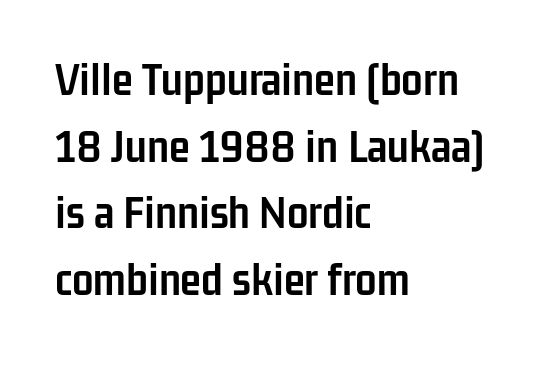
Q: Is the text bold? A: Yes.
Q: Is the text italic (slanted)? A: No, it is upright.
Q: Is the typeface a serif or a sans-serif typeface? A: Sans-serif.
Q: Is the text underlined? A: No.
Q: How is the paragraph aligned? A: Left-aligned.
Q: Is the spacing between letters normal or unusually wide? A: Normal.
Q: Is the spacing between lines tight, normal or loose? A: Normal.
Q: Width (condensed, normal, or wide)? A: Condensed.
Q: Stroke contrast? A: Low.
Q: x-height? A: Medium.
Q: Monospaced? A: No.
